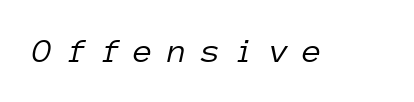
Underline: absent. Here the glyphs are tracked loosely, breaking word shapes into spaced letters. This sample has the even, mechanical cadence of fixed-width lettering. The whole block is typeset with a tilt. The strokes are not fattened; the text isn't bold.
